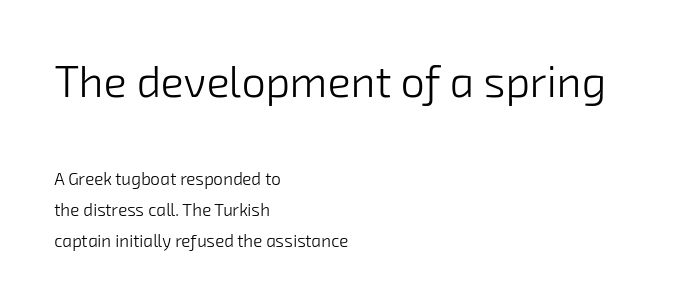
The image shows 43 px light sans-serif type; set left-aligned, line spacing 1.84x, normal letter spacing, not underlined; the first (top) block is 2.53x larger; low stroke contrast and a medium x-height.
